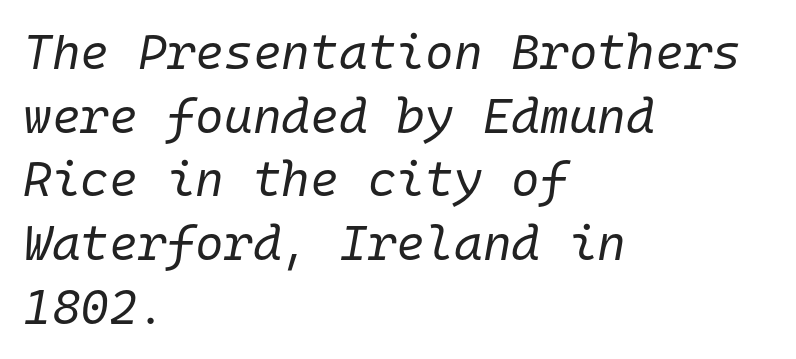
The image shows 49 px regular-weight type, italic (leaning right), monospaced; set left-aligned, normal line spacing (1.3x), normal letter spacing, not underlined; low stroke contrast and a medium x-height.
